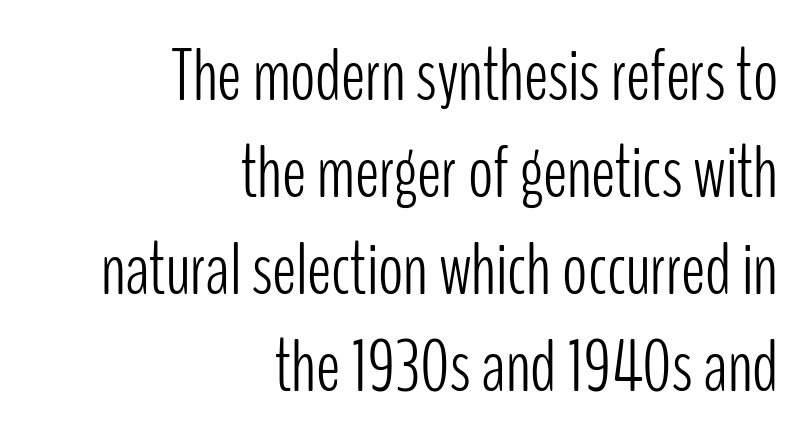
The image shows 74 px light, condensed sans-serif type, upright; set right-aligned, normal line spacing (1.31x), normal letter spacing, not underlined; low stroke contrast and a medium x-height.
